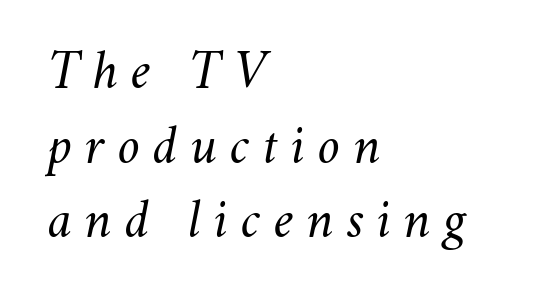
The image shows 54 px regular-weight type, italic (leaning right); set left-aligned, normal line spacing (1.38x), unusually wide letter spacing (+0.24 em), not underlined; medium stroke contrast and a small x-height.
